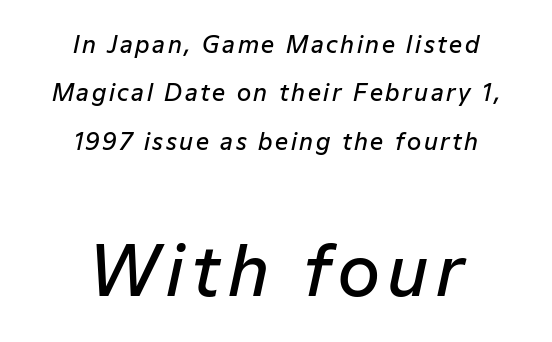
The image shows 68 px semibold type, italic (leaning right); set centered, loose line spacing (2.1x), not underlined; the second (bottom) block is 2.96x larger; low stroke contrast and a medium x-height.
